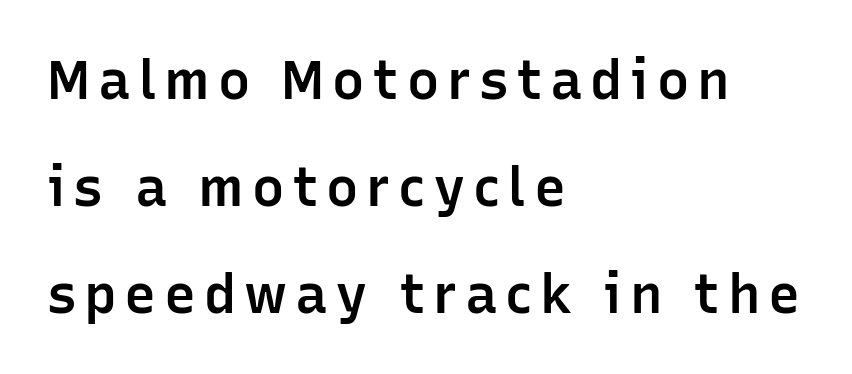
Q: Is the text bold? A: Semi-bold.
Q: Is the text italic (slanted)? A: No, it is upright.
Q: Is the typeface a serif or a sans-serif typeface? A: Sans-serif.
Q: Is the text underlined? A: No.
Q: How is the paragraph aligned? A: Left-aligned.
Q: Is the spacing between lines tight, normal or loose? A: Loose.
Q: Width (condensed, normal, or wide)? A: Normal.
Q: Stroke contrast? A: Low.
Q: x-height? A: Medium.
Q: Monospaced? A: No.
